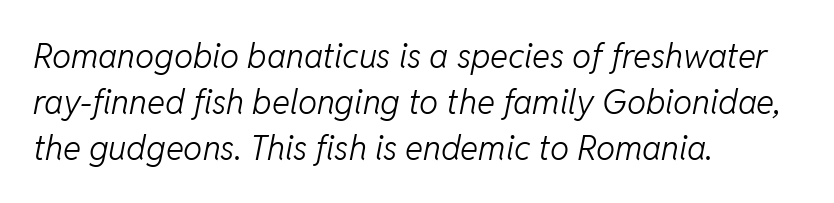
The image shows 34 px light type, italic (leaning right); set left-aligned, normal line spacing (1.35x), normal letter spacing, not underlined; low stroke contrast and a medium x-height.
